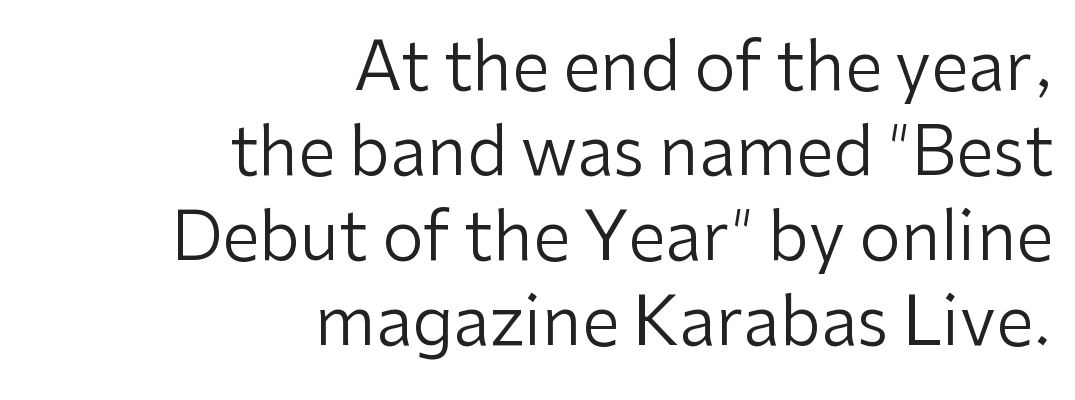
The image shows 67 px regular-weight sans-serif type, upright; set right-aligned, normal line spacing (1.27x), normal letter spacing, not underlined; low stroke contrast and a medium x-height.
